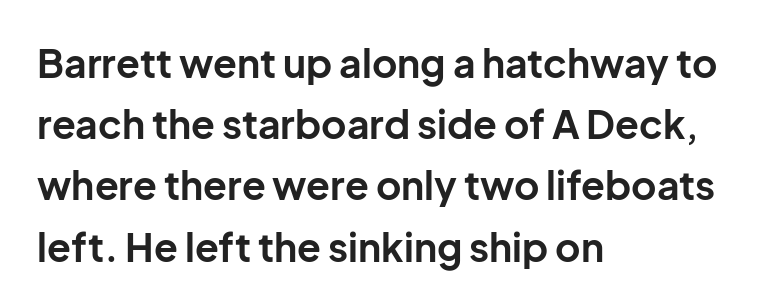
The image shows 39 px bold sans-serif type, upright; set left-aligned, normal line spacing (1.57x), normal letter spacing, not underlined; low stroke contrast and a medium x-height.
